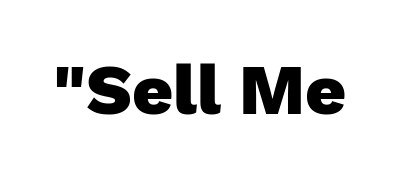
A typesetter would call this proportional, since set widths differ per character. The area under the type is left untouched. Unlike a traditional serif, this face leaves its strokes unadorned. Summary of weight: heavy, a full bold. The letterforms sit shoulder to shoulder at normal distance. Quick note: not italic, upright.
